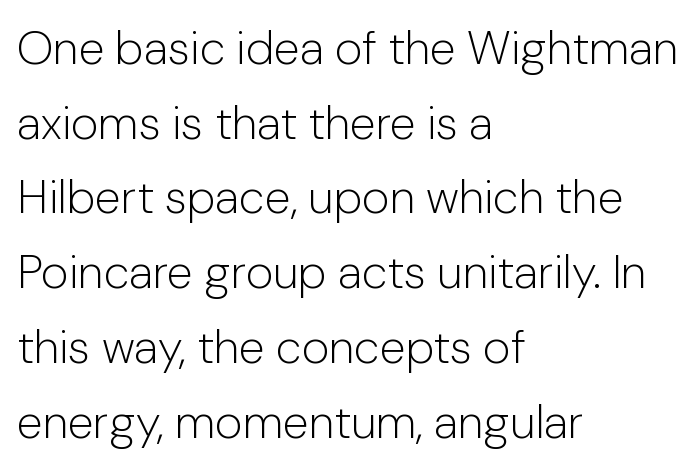
The image shows 47 px light sans-serif type, upright; set left-aligned, normal line spacing (1.59x), normal letter spacing, not underlined; low stroke contrast and a medium x-height.
